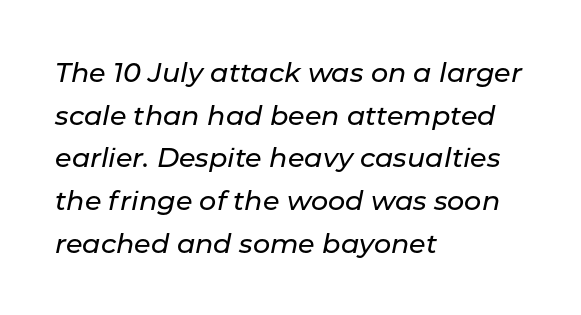
Q: Is the text italic (slanted)? A: Yes, it leans right by about 11 degrees.
Q: Is the text underlined? A: No.
Q: How is the paragraph aligned? A: Left-aligned.
Q: Is the spacing between letters normal or unusually wide? A: Normal.
Q: Is the spacing between lines tight, normal or loose? A: Normal.
